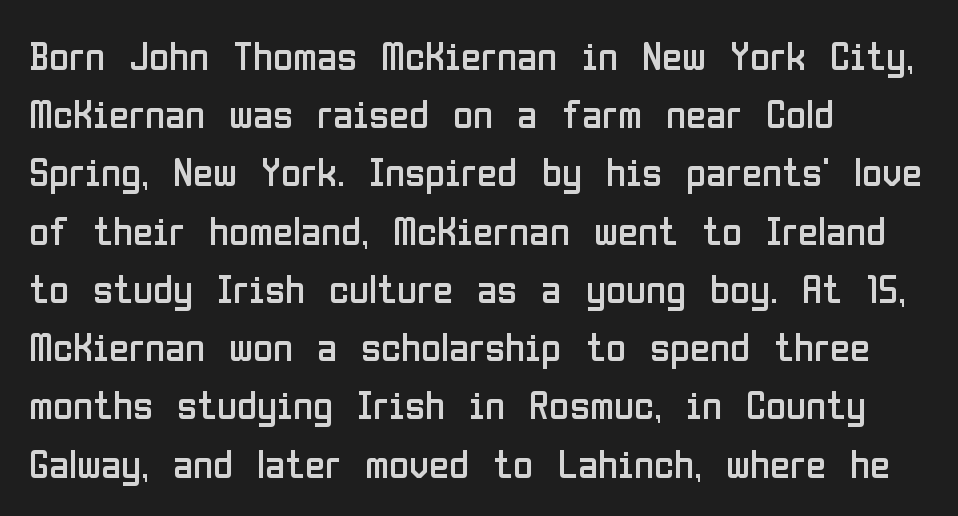
Compared with typical body copy, the letter spacing here is the same. Regarding serifs, this sample does without them. The typesetting does not lean heavy: it is not bold. The area under the type is left untouched. The rag falls on the right side of this text block. Think of a printed novel: that variable character pitch is what you see here.
